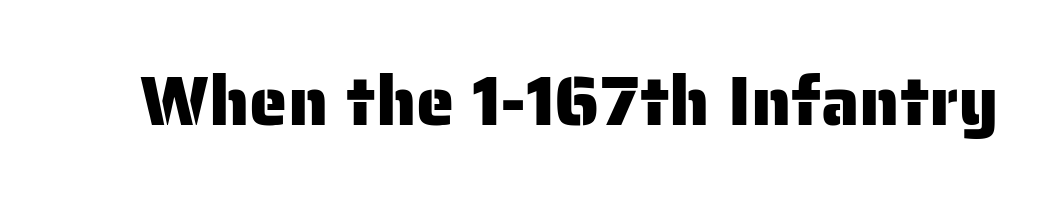
The image shows 69 px sans-serif type, upright; set normal letter spacing, not underlined; low stroke contrast and a medium x-height.
